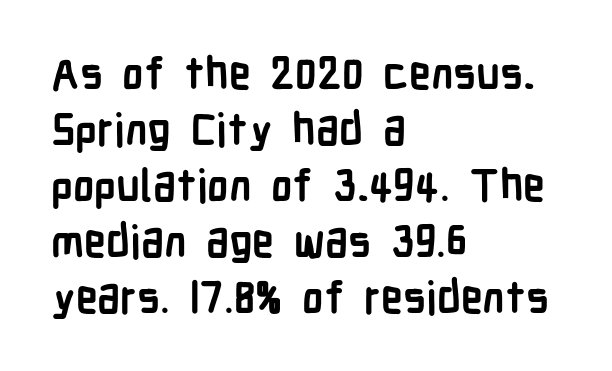
Q: Is the text bold? A: Yes.
Q: Is the text italic (slanted)? A: No, it is upright.
Q: Is the typeface a serif or a sans-serif typeface? A: Sans-serif.
Q: Is the text underlined? A: No.
Q: How is the paragraph aligned? A: Left-aligned.
Q: Is the spacing between letters normal or unusually wide? A: Normal.
Q: Is the spacing between lines tight, normal or loose? A: Normal.
Q: Width (condensed, normal, or wide)? A: Condensed.
Q: Stroke contrast? A: Low.
Q: x-height? A: Medium.
Q: Monospaced? A: No.
